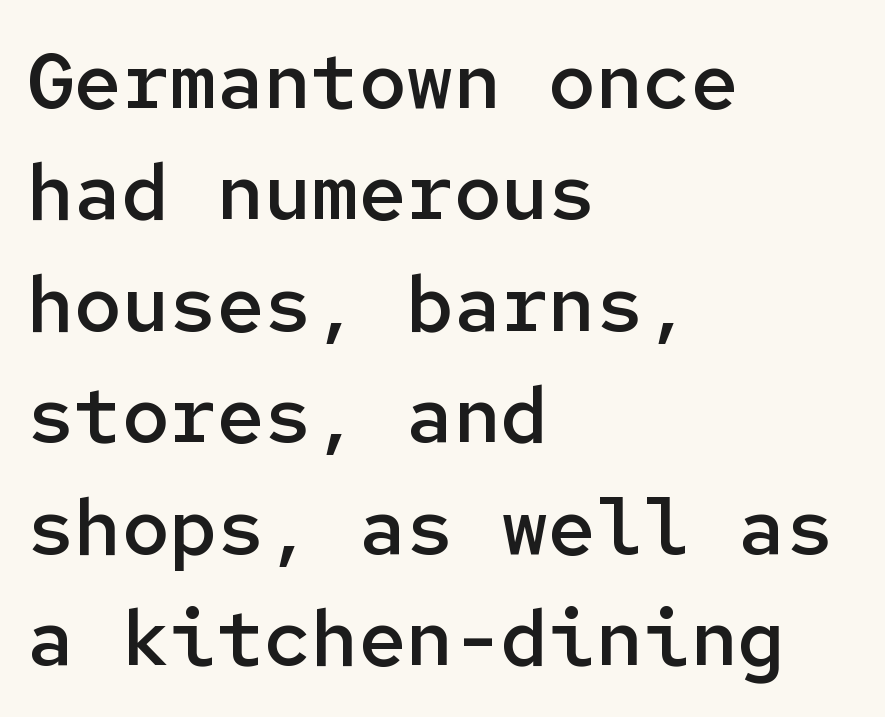
The image shows 79 px semibold sans-serif type, upright, monospaced; set left-aligned, normal line spacing (1.41x), normal letter spacing, not underlined; low stroke contrast and a medium x-height.
